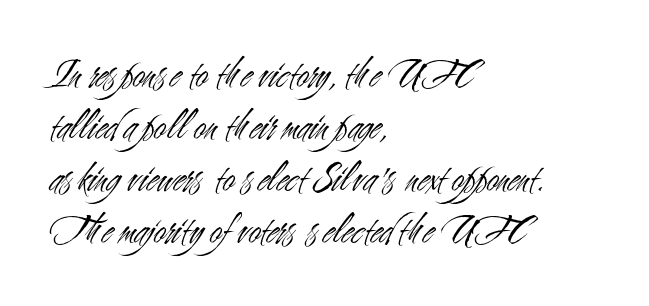
The gaps between neighbouring characters are ordinary and unremarkable. Do the characters align in a grid? No, the font is proportional. The paragraph shown leans on its left margin. Letters have the restrained weight of plain body copy at most.
